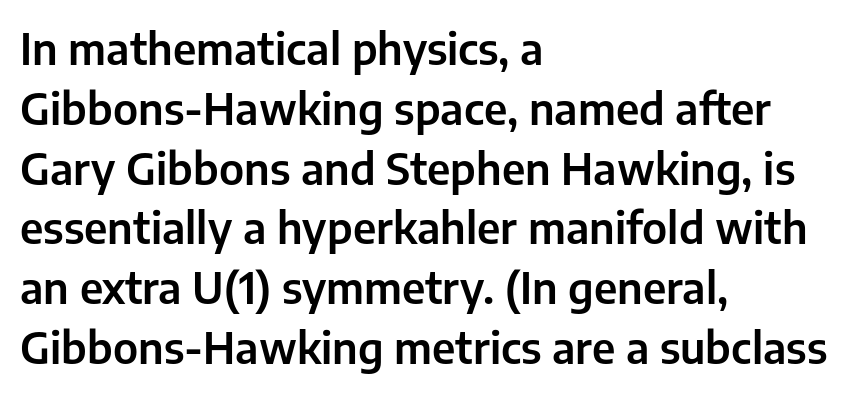
The image shows 43 px sans-serif type, upright; set left-aligned, normal line spacing (1.39x), normal letter spacing, not underlined; low stroke contrast and a medium x-height.
